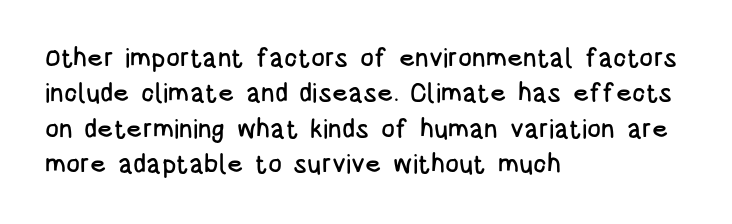
{"italic": "no", "underline": "no", "align": "left", "line_spacing": "normal", "line_spacing_ratio": 1.36, "letter_spacing": "normal", "letter_spacing_em": 0.0, "glyph_px": 26}
